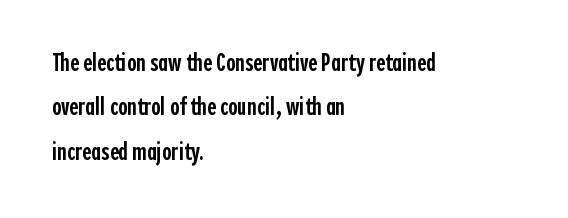
The image shows 25 px text type, upright; set left-aligned, line spacing 1.78x, normal letter spacing, not underlined.
